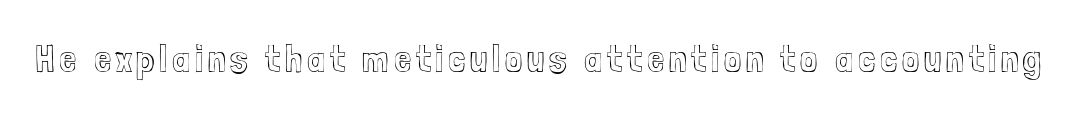
The image shows 39 px condensed type, upright; set not underlined; a medium x-height.
